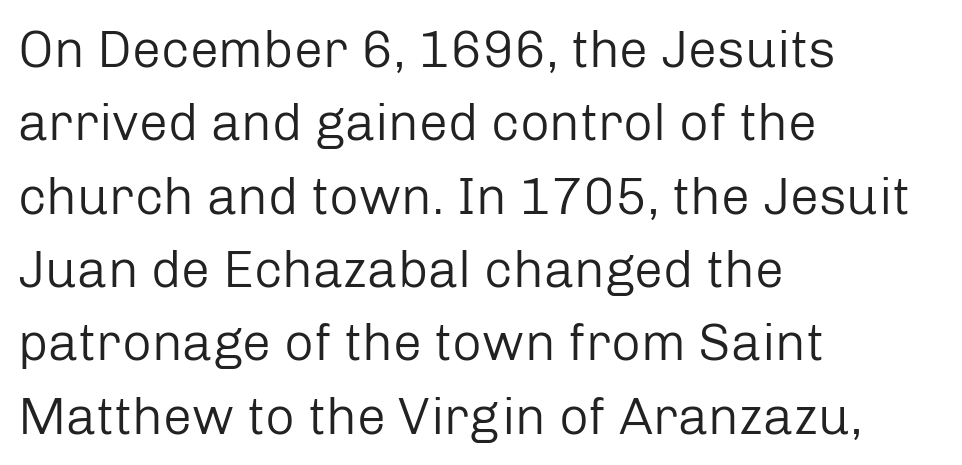
It's the straight-up-and-down kind of type. Stems and bowls with no extra thickness — not bold. You could call the tracking neutral — neither tight nor loose. Look at the bottom of the vertical strokes: they stop flat, with no serifs. This sample is left-justified, so line endings fall wherever the words run out.
